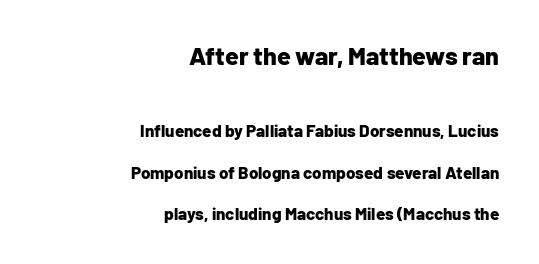
{"italic": "no", "bold": "yes", "underline": "no", "align": "right", "line_spacing": "loose", "line_spacing_ratio": 2.42, "letter_spacing": "normal", "letter_spacing_em": 0.0, "larger_block": "first", "size_ratio": 1.47, "glyph_px": 25}
